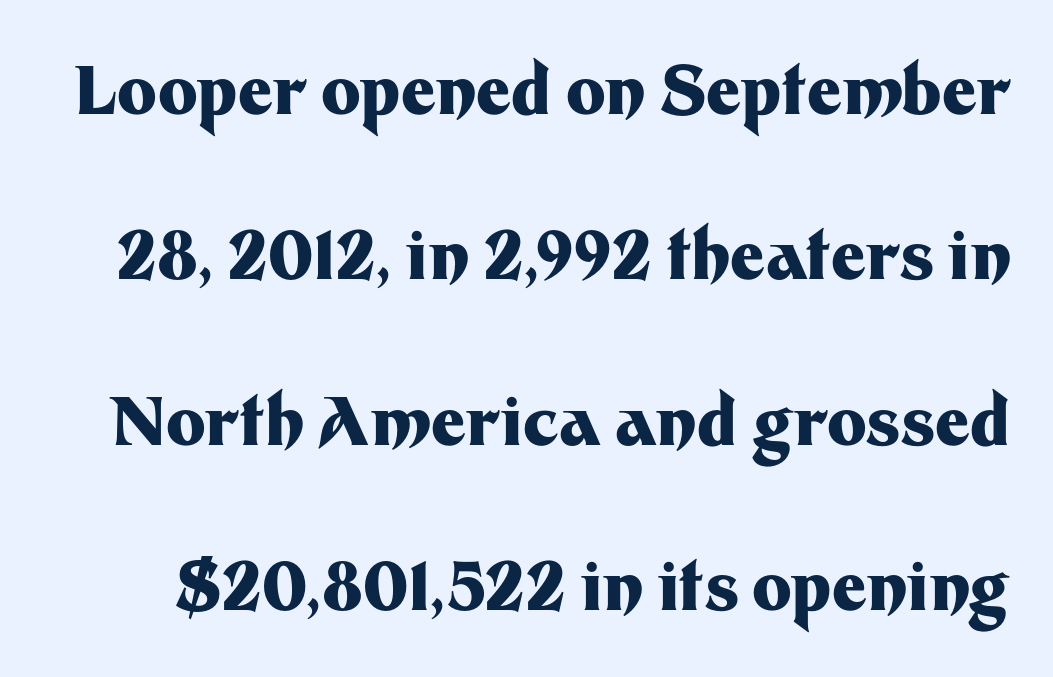
The image shows 67 px heavy sans-serif type, upright; set loose line spacing (2.47x), normal letter spacing, not underlined; medium stroke contrast and a medium x-height.
